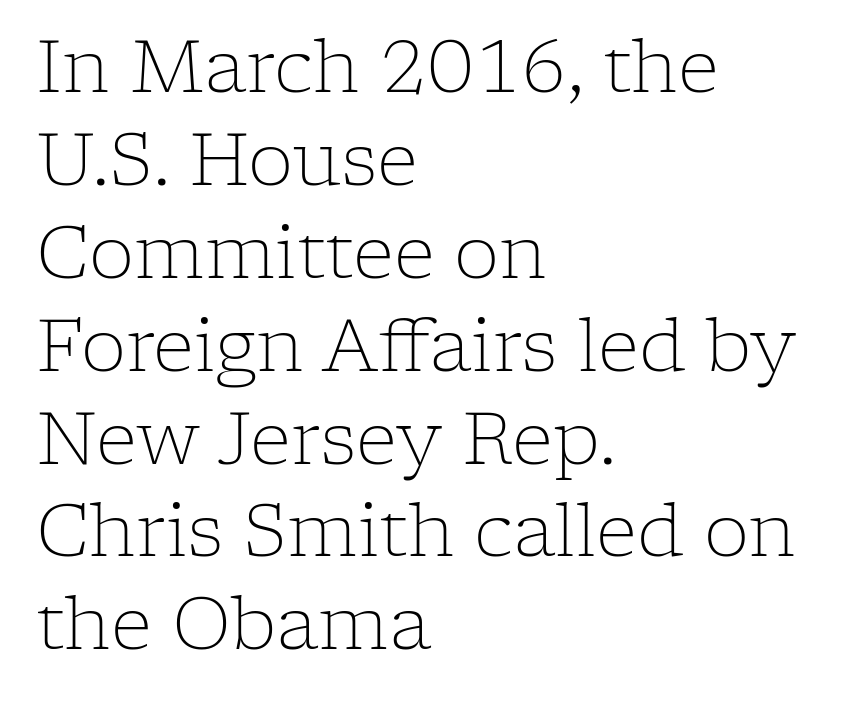
{"serif": "yes", "italic": "no", "bold": "no", "weight": "light", "width": "normal", "stroke_contrast": "low", "x_height": "medium", "monospaced": "no", "underline": "no", "align": "left", "line_spacing": "normal", "line_spacing_ratio": 1.29, "letter_spacing": "normal", "letter_spacing_em": 0.0, "glyph_px": 72}
